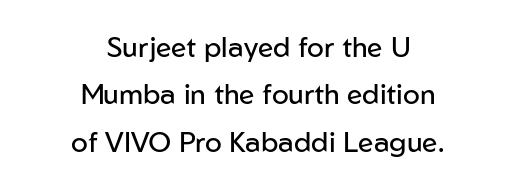
{"serif": "no", "italic": "no", "bold": "no", "weight": "regular", "width": "normal", "stroke_contrast": "low", "x_height": "medium", "monospaced": "no", "underline": "no", "align": "center", "line_spacing": "normal", "line_spacing_ratio": 1.69, "letter_spacing": "normal", "letter_spacing_em": 0.0, "glyph_px": 28}
